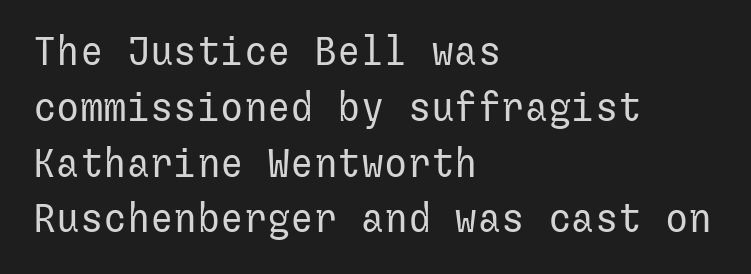
All the whitespace from short lines collects on the right. Stems here are at most as thick as an everyday book face. Is there much room between lines? A standard amount, neither cramped nor airy. The letters sit at their default tracking, neither squeezed nor spread. Type style note: lacks serifs. Letters rest on an invisible, unmarked baseline.
